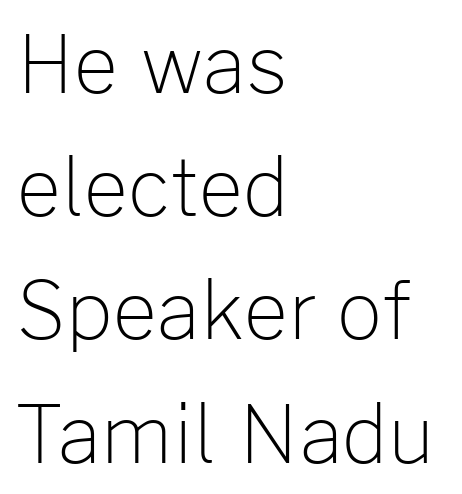
{"serif": "no", "italic": "no", "bold": "no", "weight": "light", "width": "normal", "stroke_contrast": "low", "x_height": "medium", "monospaced": "no", "underline": "no", "align": "left", "line_spacing": "normal", "line_spacing_ratio": 1.56, "letter_spacing": "normal", "letter_spacing_em": 0.0, "glyph_px": 79}
